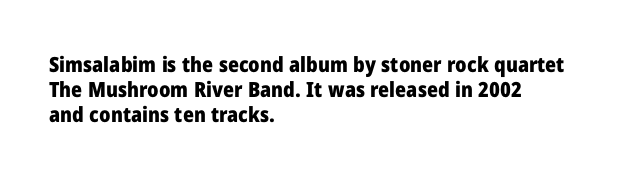
Each line starts at the same left margin while the right side varies. Upright lettering throughout. What stands out about the letter spacing? Nothing — it is the standard amount. Check the space under the baseline: it is left empty. The typesetting leans heavy: a genuine bold.
